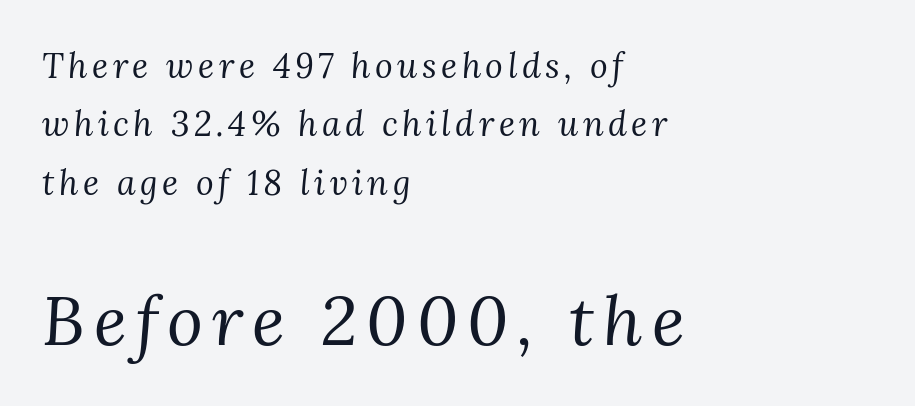
The image shows 69 px regular-weight serif type, italic (leaning right); set left-aligned, line spacing 1.72x, not underlined; the second (bottom) block is 2.03x larger; medium stroke contrast and a medium x-height.
